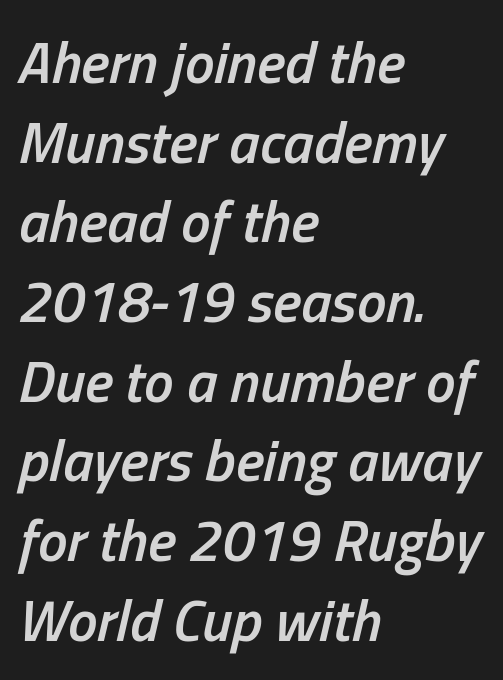
The rendering applies a slant to the glyphs. Short note: letters normally spaced. The glyphs have the mass of a demibold cut, below bold. Check under the words: just untouched page.
